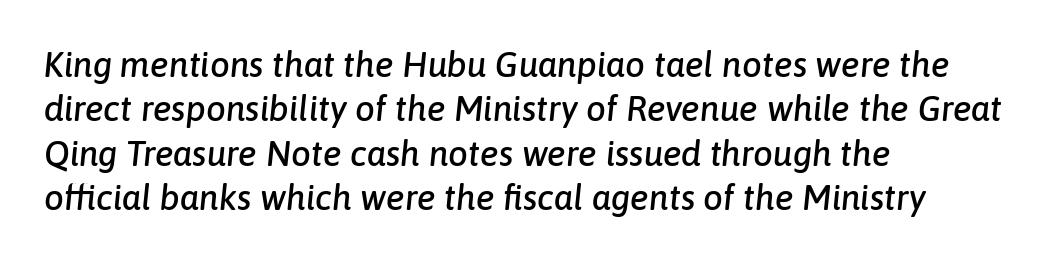
{"italic": "yes", "lean": "right", "slant_degrees": 6, "width": "normal", "stroke_contrast": "low", "x_height": "medium", "monospaced": "no", "underline": "no", "align": "left", "line_spacing": "normal", "line_spacing_ratio": 1.27, "letter_spacing": "normal", "letter_spacing_em": 0.0, "glyph_px": 35}
